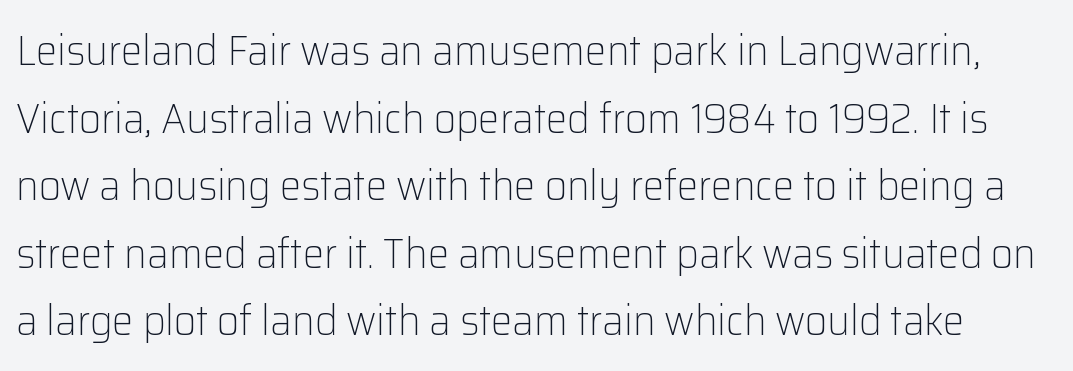
{"serif": "no", "italic": "no", "bold": "no", "weight": "light", "width": "normal", "stroke_contrast": "low", "x_height": "medium", "monospaced": "no", "underline": "no", "line_spacing": "normal", "line_spacing_ratio": 1.57, "letter_spacing": "normal", "letter_spacing_em": 0.0, "glyph_px": 43}
